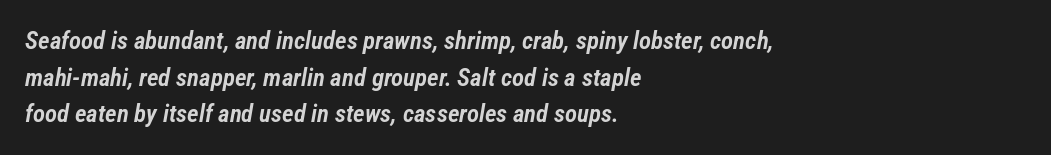
The image shows 25 px text type, italic (leaning right); set left-aligned, normal line spacing (1.47x), normal letter spacing, not underlined.
